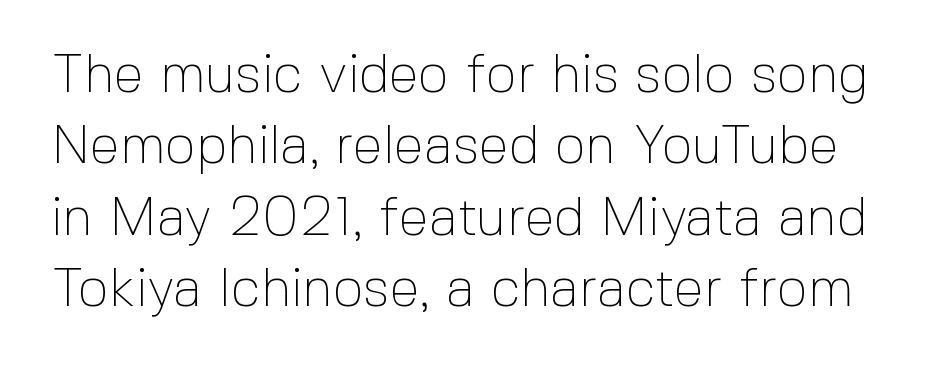
Ink coverage per letter is moderate at most. A typesetter would call this proportional, since set widths differ per character. Check under the words: just untouched page. Does the leading feel generous? No, just average. Letterform terminals end flat and unadorned throughout the passage.
